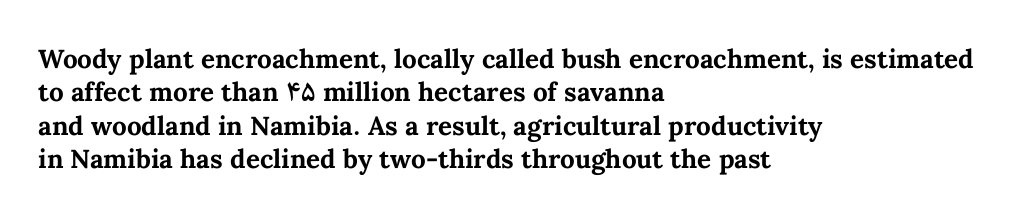
The image shows 26 px bold type, upright; set left-aligned, normal line spacing (1.28x), normal letter spacing, not underlined.
